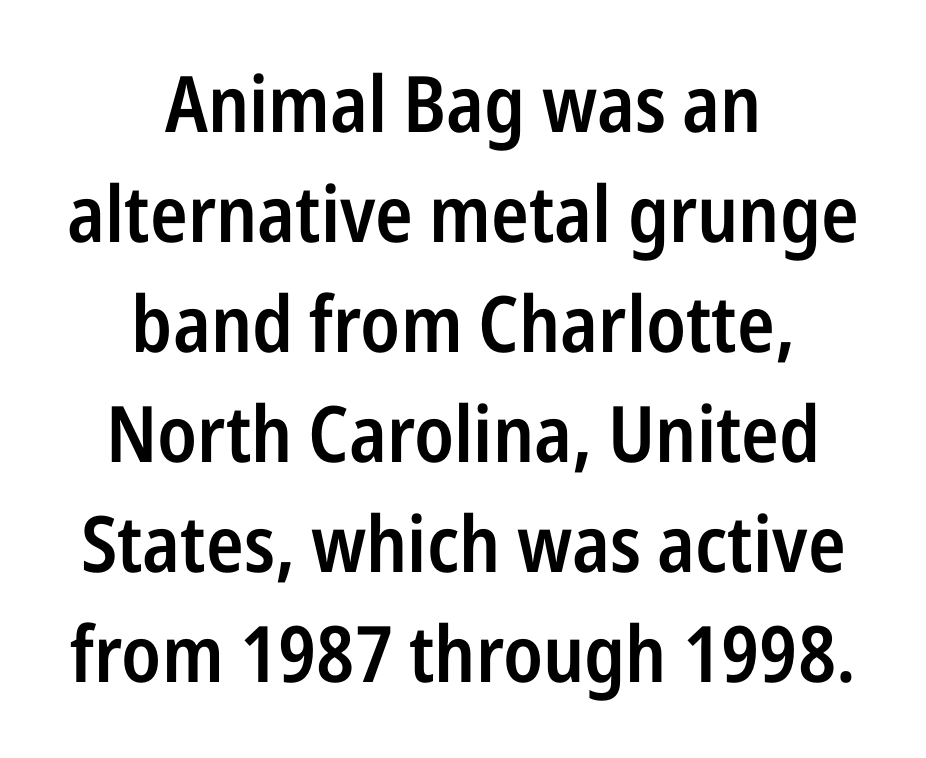
Is the letter spacing exaggerated? No — it looks like the ordinary default. Varying glyph widths throughout — classic text-font behaviour. Posture: upright roman. These words are printed semibold, heavier than regular yet not bold. Each new line begins a customary step beneath the previous one.
